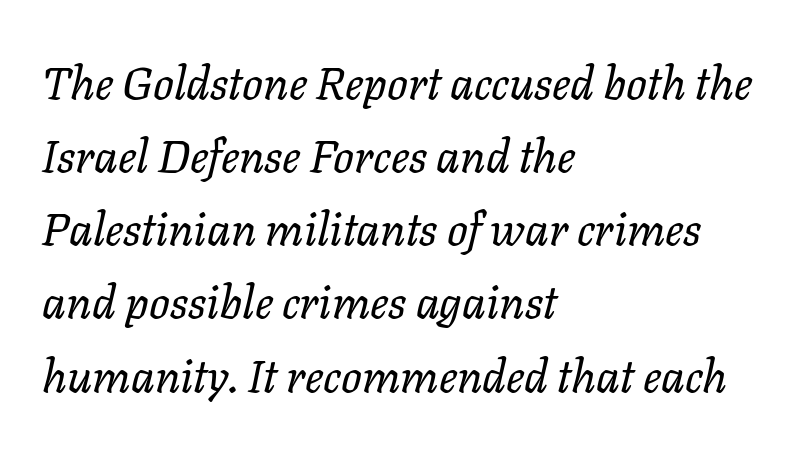
Quick note: italic. Do the characters align in a grid? No, the font is proportional. Tracking value appears to be zero — textbook default spacing. This is not heavy type; no bold has been used. Underline: absent.
